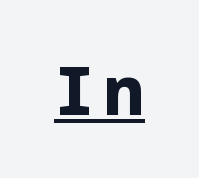
Q: Is the text bold? A: Yes.
Q: Is the text italic (slanted)? A: No, it is upright.
Q: Is the typeface a serif or a sans-serif typeface? A: Sans-serif.
Q: Is the text underlined? A: Yes.
Q: Width (condensed, normal, or wide)? A: Normal.
Q: Stroke contrast? A: Low.
Q: x-height? A: Medium.
